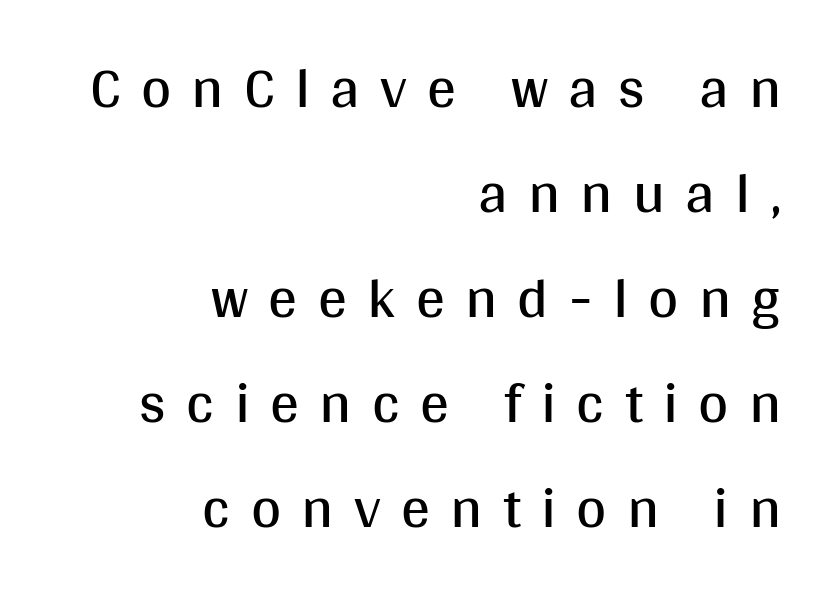
Q: Is the text bold? A: No.
Q: Is the text italic (slanted)? A: No, it is upright.
Q: Is the typeface a serif or a sans-serif typeface? A: Sans-serif.
Q: Is the text underlined? A: No.
Q: How is the paragraph aligned? A: Right-aligned.
Q: Is the spacing between letters normal or unusually wide? A: Unusually wide.
Q: Width (condensed, normal, or wide)? A: Normal.
Q: Stroke contrast? A: Medium.
Q: x-height? A: Large.
Q: Monospaced? A: No.
